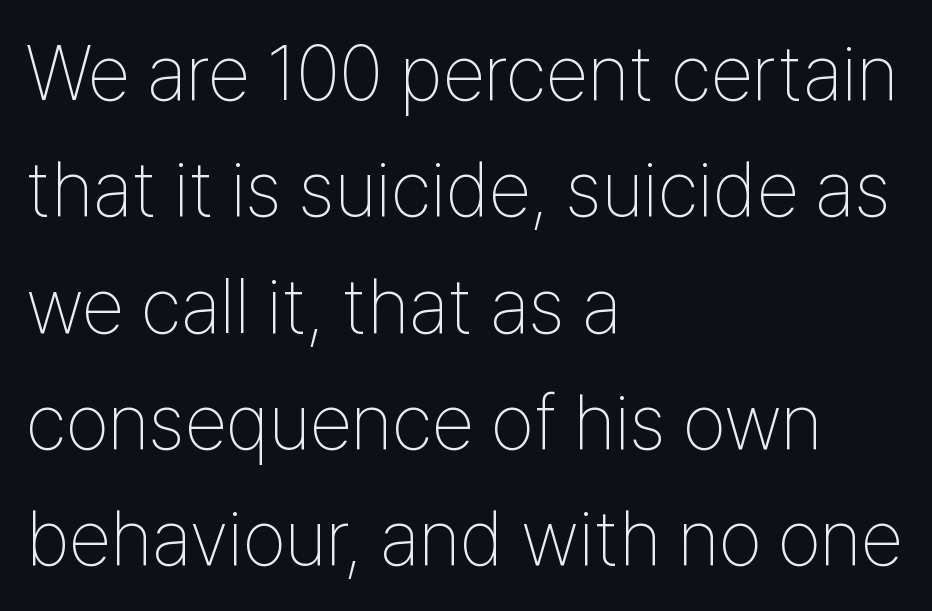
The image shows 77 px thin, condensed sans-serif type, upright; set left-aligned, normal line spacing (1.51x), normal letter spacing, not underlined; low stroke contrast and a medium x-height.
